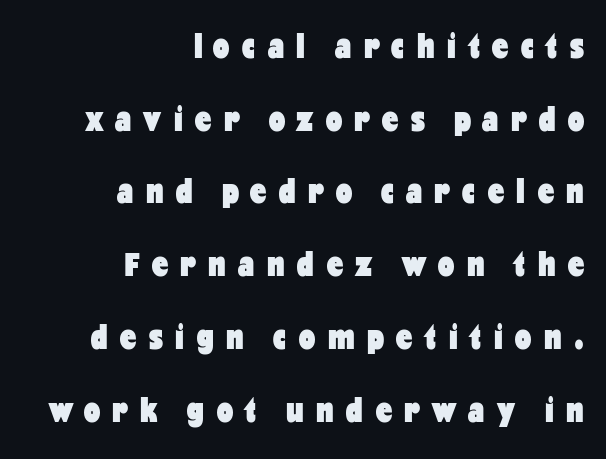
{"serif": "no", "italic": "no", "bold": "yes", "weight": "heavy", "width": "condensed", "stroke_contrast": "low", "x_height": "medium", "monospaced": "no", "underline": "no", "align": "right", "line_spacing": "loose", "line_spacing_ratio": 2.02, "letter_spacing": "wide", "letter_spacing_em": 0.35, "glyph_px": 36}
